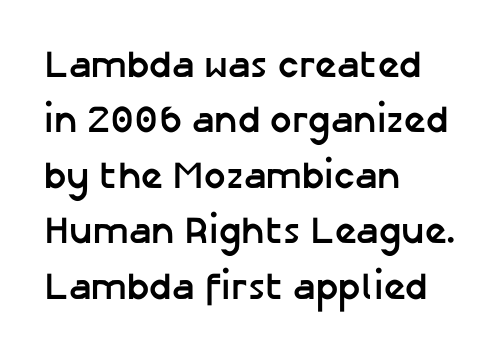
The image shows 38 px semibold sans-serif type, upright; set left-aligned, normal line spacing (1.46x), normal letter spacing, not underlined; low stroke contrast and a medium x-height.
